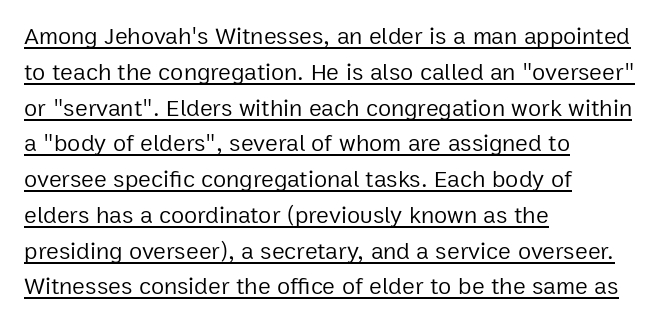
The space between consecutive lines is moderate. Typeset ragged right — the left edge is the straight one. It's the straight-up-and-down kind of type. There is no visible air inserted between adjacent glyphs.
